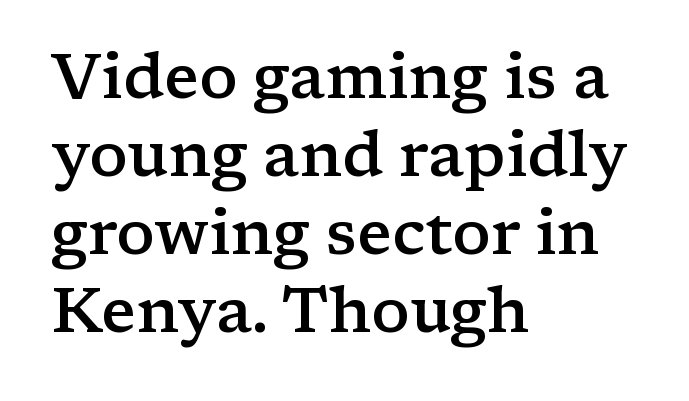
{"serif": "yes", "italic": "no", "bold": "semi", "weight": "semibold", "width": "wide", "stroke_contrast": "low", "x_height": "medium", "monospaced": "no", "underline": "no", "align": "left", "line_spacing_ratio": 1.24, "letter_spacing": "normal", "letter_spacing_em": 0.0, "glyph_px": 63}
